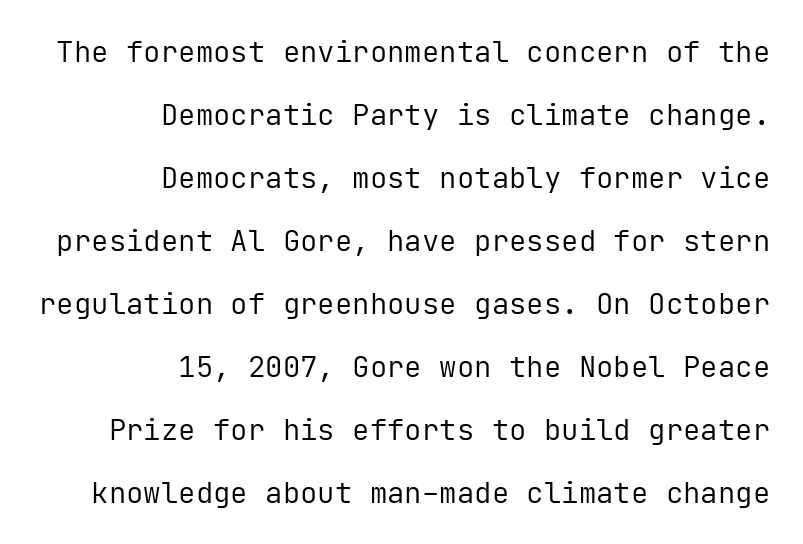
Q: Is the text bold? A: No.
Q: Is the text italic (slanted)? A: No, it is upright.
Q: Is the typeface a serif or a sans-serif typeface? A: Sans-serif.
Q: Is the text underlined? A: No.
Q: How is the paragraph aligned? A: Right-aligned.
Q: Is the spacing between letters normal or unusually wide? A: Normal.
Q: Is the spacing between lines tight, normal or loose? A: Loose.
Q: Width (condensed, normal, or wide)? A: Normal.
Q: Stroke contrast? A: Low.
Q: x-height? A: Medium.
Q: Monospaced? A: Yes.
